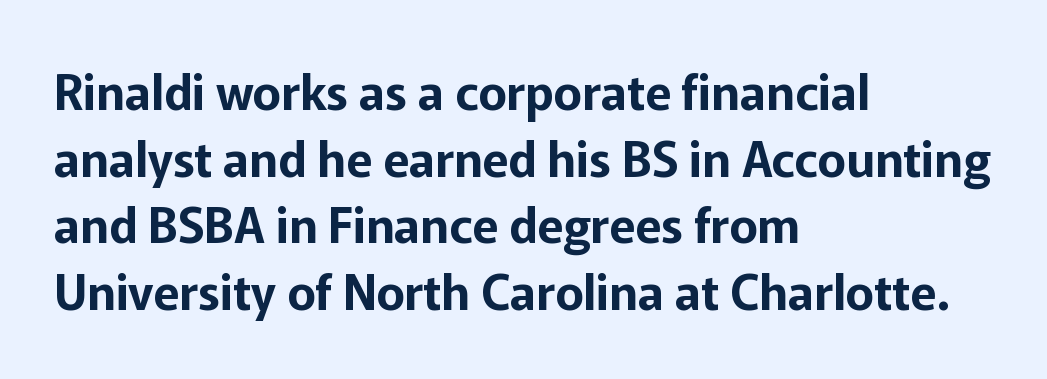
Notice how the passage keeps a crisp vertical edge on the left only. Lines of text with bare space underneath. Here the designer chose a conventional face with non-uniform glyph widths. The horizontal fit of the characters is conventional and even. This is the regular roman posture of the typeface. The characters display no serif detailing; their extremities are plain.
